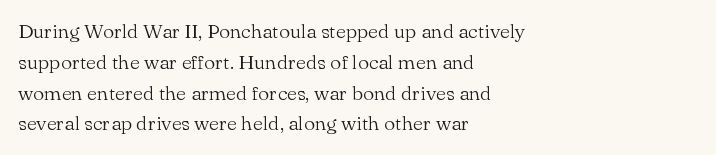
Unmarked baselines from the first word to the last. Between one letter and the next there's only the usual sliver of space. Left-aligned paragraph, ragged on the right. Compared with typical paragraphs, the rows here are spaced about the same. It's the straight-up-and-down kind of type.
